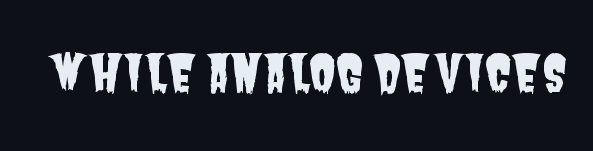
Q: Is the typeface a serif or a sans-serif typeface? A: Sans-serif.
Q: Is the text underlined? A: No.
Q: Is the spacing between letters normal or unusually wide? A: Normal.
Q: Width (condensed, normal, or wide)? A: Condensed.
Q: Stroke contrast? A: Low.
Q: x-height? A: Large.
Q: Monospaced? A: No.
